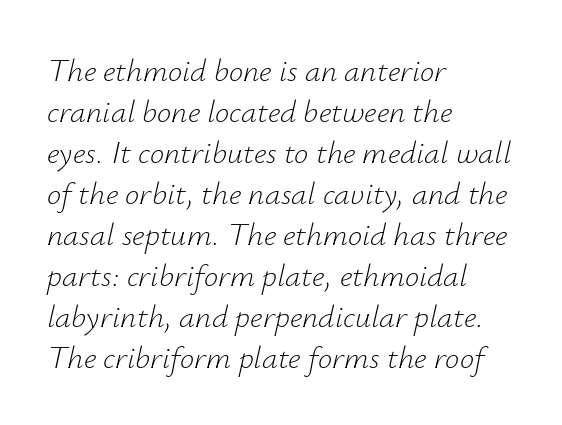
Compared with typical paragraphs, the rows here are spaced about the same. The passage is arranged the way most books set body copy — flush left. The face used here is proportionally spaced, like ordinary book or web type. Check under the words: just untouched page. The letters are slanted; this is an italic face.
